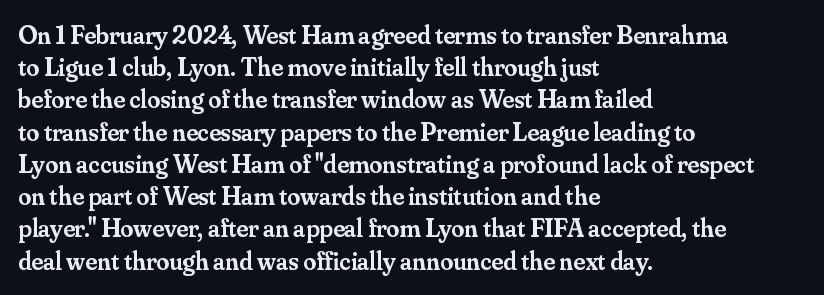
Q: Is the text bold? A: Semi-bold.
Q: Is the text italic (slanted)? A: No, it is upright.
Q: Is the text underlined? A: No.
Q: How is the paragraph aligned? A: Left-aligned.
Q: Is the spacing between letters normal or unusually wide? A: Normal.
